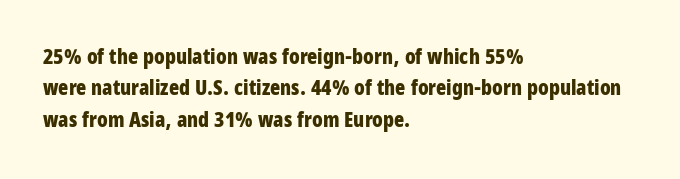
Set as a true bold cut, around the 700 mark. You can tell it's not italic because the verticals are truly vertical. Horizontally, the lines are justified to the leading edge only. Evenly set lines give the paragraph a standard silhouette. Just letters on the line, the space beneath them empty. Compared with typical body copy, the letter spacing here is the same.
